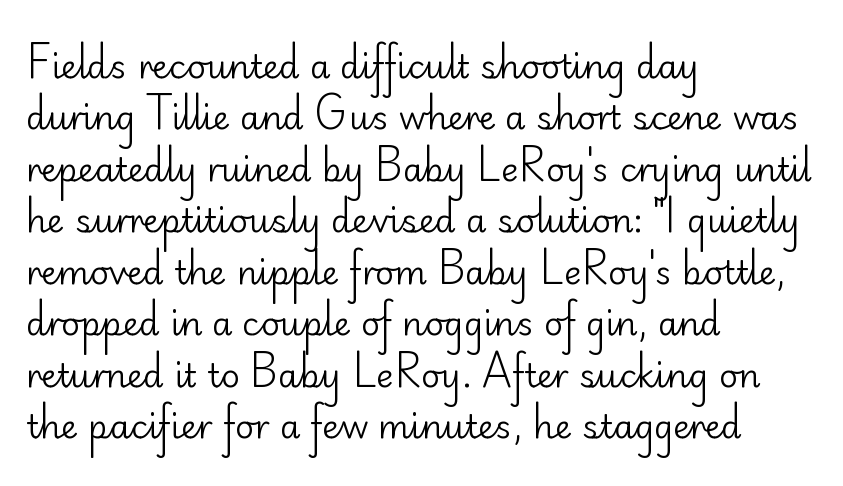
All the whitespace from short lines collects on the right. This rendering leaves character spacing at its baseline value. Is this a sans? Yes — the strokes have no serifs. Counters stay open thanks to moderate or lighter strokes.
